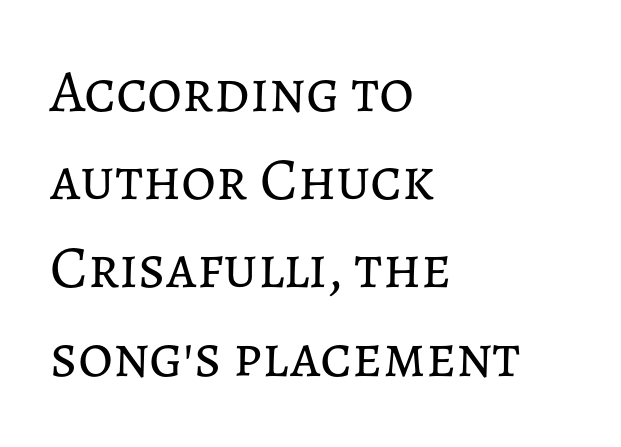
What's the leading like? Ordinary, nothing unusual. The strip under each line holds only bare page. Is there any slant? The stems are plumb. Weight: regular or lighter. Leftover space on each line is placed entirely after the last word.
